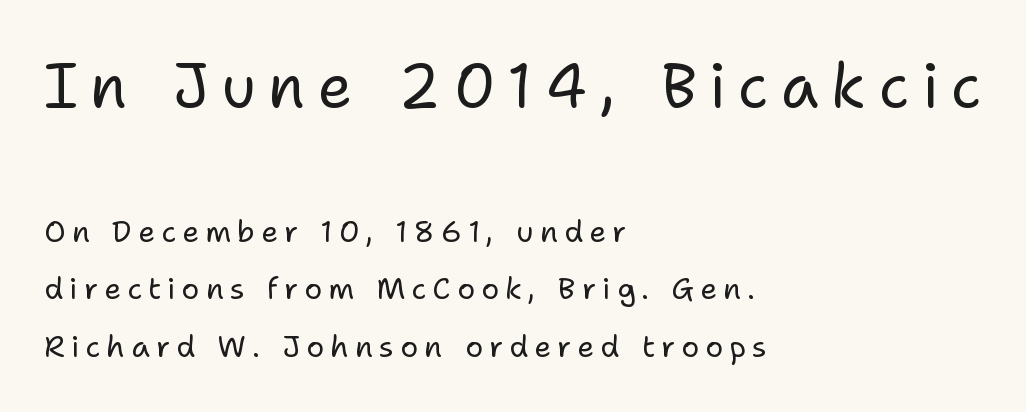
The image shows 61 px regular-weight sans-serif type, upright; set left-aligned, loose line spacing (1.93x), unusually wide letter spacing (+0.2 em), not underlined; the first (top) block is 2.03x larger; low stroke contrast and a medium x-height.
